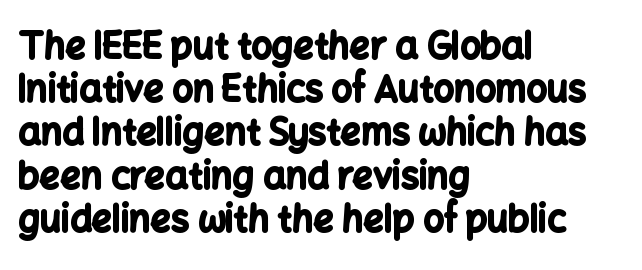
The image shows 36 px bold sans-serif type, upright; set left-aligned, line spacing 1.2x, normal letter spacing, not underlined; low stroke contrast and a medium x-height.
